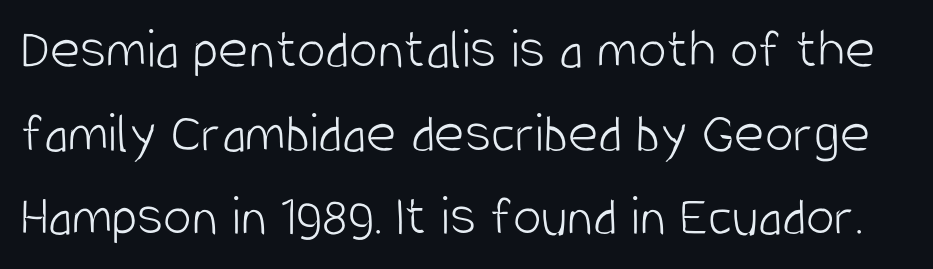
The image shows 58 px light, condensed sans-serif type, upright; set normal line spacing (1.44x), normal letter spacing, not underlined; low stroke contrast and a large x-height.
